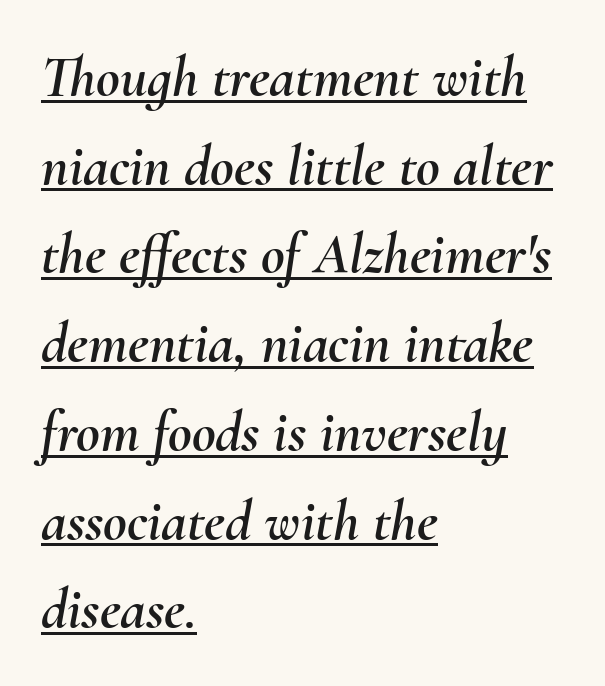
Typeset ragged right — the left edge is the straight one. In terms of posture, this sample is oblique. Proportional: the letters do not fall into vertical columns. Summary of vertical rhythm: regular, with standard interline spacing. The gaps between neighbouring characters are ordinary and unremarkable. The face used here appears with an underline applied.
